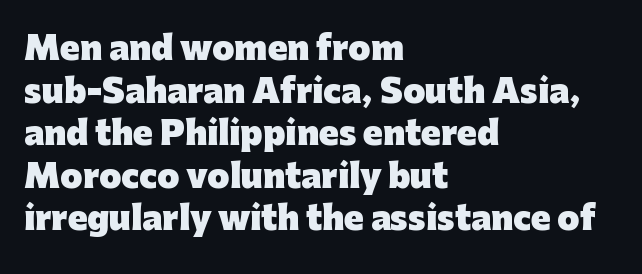
Summary of weight: heavy, a full bold. When letters stand straight like this, we call the style roman or upright. Rule under the text: the space is simply empty. You could not count columns in this text — the font is proportionally spaced. The letters sit at their default tracking, neither squeezed nor spread. The glyphs in this specimen are sans serif.
